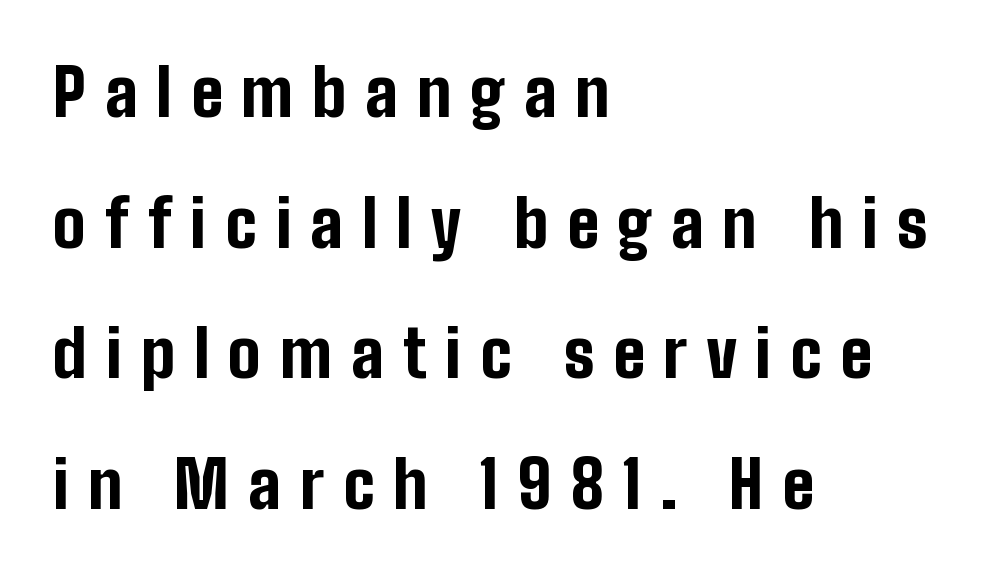
{"serif": "no", "italic": "no", "bold": "yes", "weight": "bold", "width": "condensed", "stroke_contrast": "low", "x_height": "medium", "monospaced": "no", "underline": "no", "align": "left", "line_spacing": "loose", "line_spacing_ratio": 2.01, "letter_spacing": "wide", "letter_spacing_em": 0.29, "glyph_px": 65}
